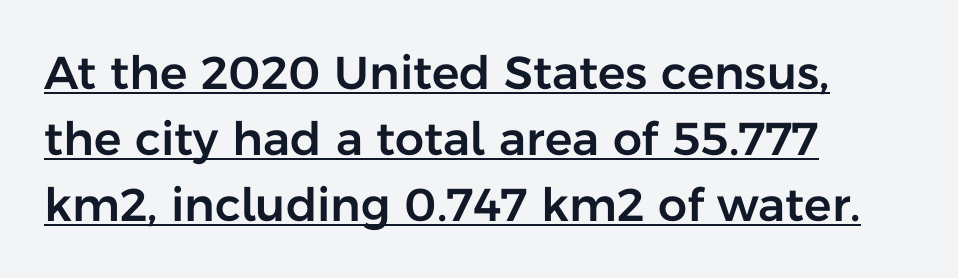
The image shows 46 px sans-serif type, upright; set left-aligned, normal line spacing (1.44x), normal letter spacing, underlined; low stroke contrast and a medium x-height.
